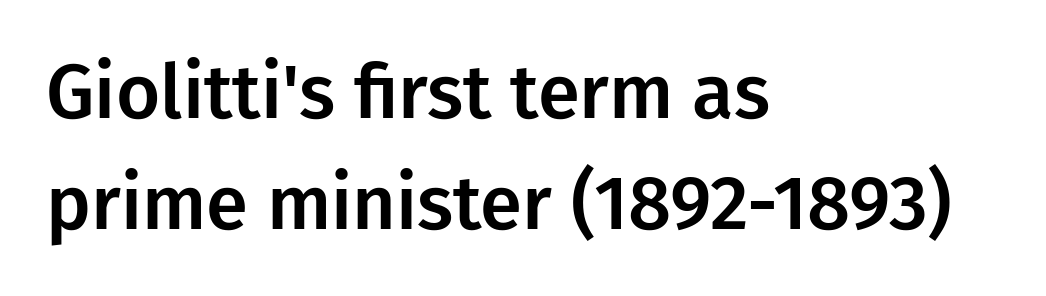
Successive baselines arrive at the customary interval. Every character sits straight up, as roman type does. Descenders are the only things crossing below the line. These lines are rendered in a variable-pitch font.
